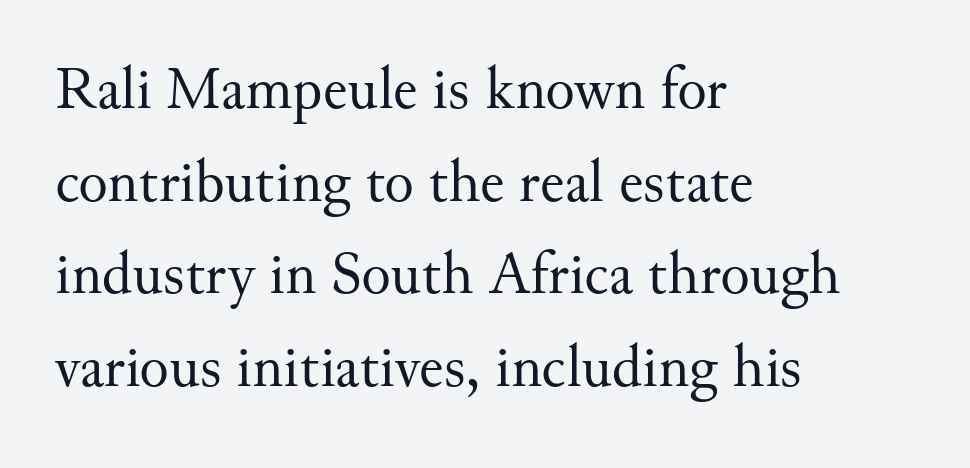
{"serif": "yes", "italic": "no", "bold": "no", "weight": "regular", "width": "normal", "stroke_contrast": "medium", "x_height": "small", "monospaced": "no", "underline": "no", "align": "left", "line_spacing": "normal", "line_spacing_ratio": 1.52, "letter_spacing": "normal", "letter_spacing_em": 0.0, "glyph_px": 61}
